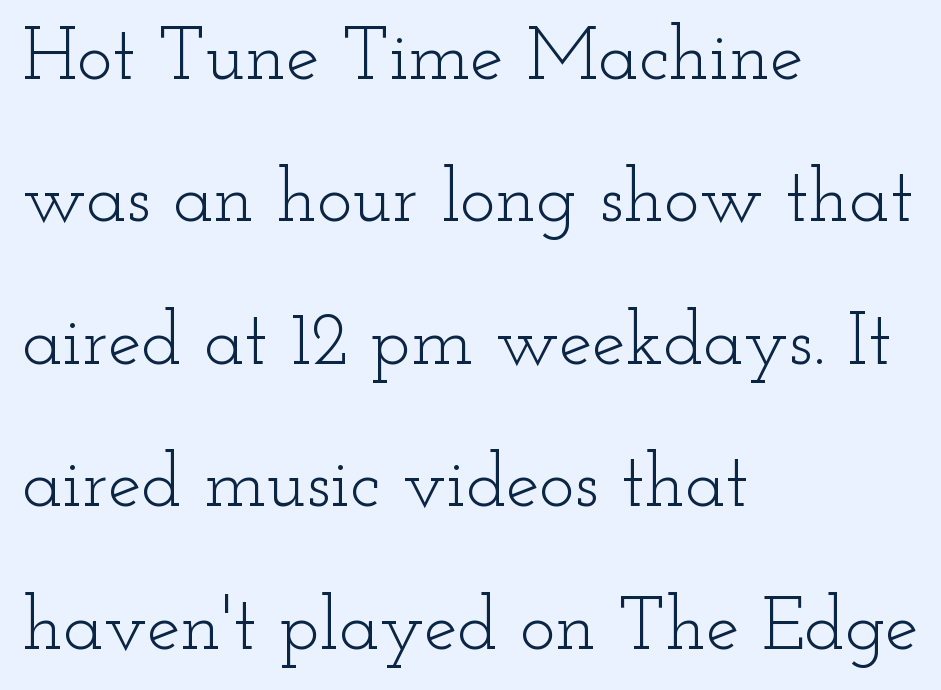
{"serif": "yes", "italic": "no", "bold": "no", "weight": "light", "width": "wide", "stroke_contrast": "low", "x_height": "small", "monospaced": "no", "underline": "no", "align": "left", "line_spacing": "loose", "line_spacing_ratio": 1.9, "letter_spacing": "normal", "letter_spacing_em": 0.0, "glyph_px": 75}
